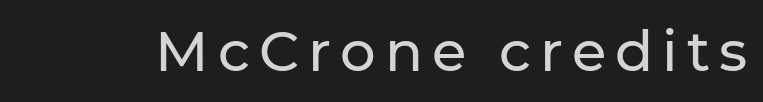
Words float on clear page, feet unadorned. In terms of posture, this sample is upright. Unlike a traditional serif, this face leaves its strokes unadorned. A typesetter would call this proportional, since set widths differ per character.
